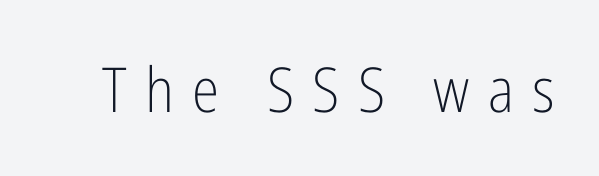
Q: Is the text bold? A: No.
Q: Is the text italic (slanted)? A: No, it is upright.
Q: Is the typeface a serif or a sans-serif typeface? A: Sans-serif.
Q: Is the text underlined? A: No.
Q: Is the spacing between letters normal or unusually wide? A: Unusually wide.
Q: Width (condensed, normal, or wide)? A: Condensed.
Q: Stroke contrast? A: Low.
Q: x-height? A: Medium.
Q: Monospaced? A: No.
